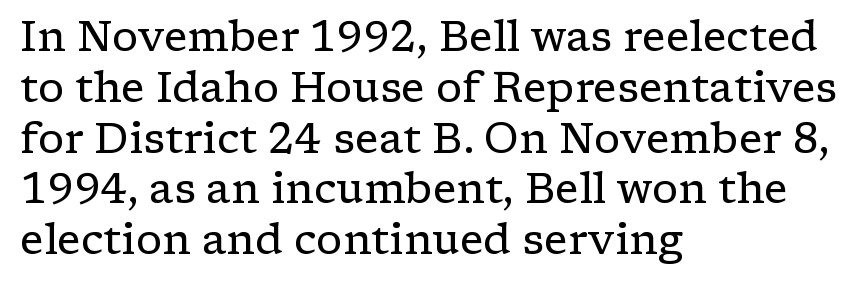
Is the type heavy? It reads as light-to-regular instead. These lines are set flush left with a ragged right edge. Every stem runs plumb, perpendicular to the baseline. Inter-character spacing is left at the font's built-in metrics. Varying glyph widths throughout — classic text-font behaviour. The zone under the glyphs is completely vacant.
